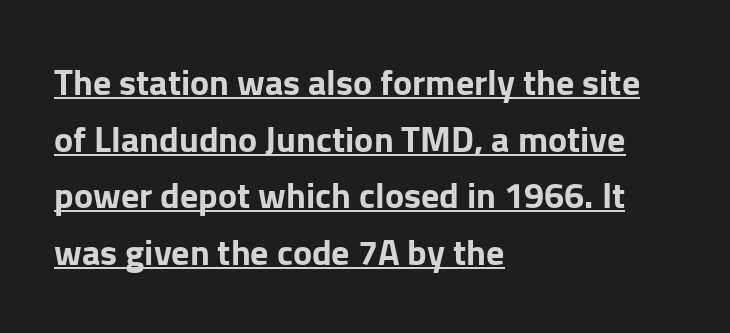
The image shows 36 px bold sans-serif type, upright; set left-aligned, normal line spacing (1.57x), normal letter spacing, underlined; low stroke contrast and a medium x-height.
